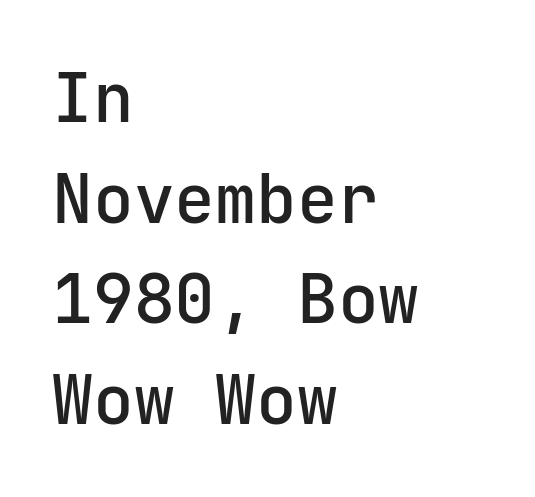
Q: Is the text italic (slanted)? A: No, it is upright.
Q: Is the typeface a serif or a sans-serif typeface? A: Sans-serif.
Q: Is the text underlined? A: No.
Q: How is the paragraph aligned? A: Left-aligned.
Q: Is the spacing between letters normal or unusually wide? A: Normal.
Q: Is the spacing between lines tight, normal or loose? A: Normal.
Q: Width (condensed, normal, or wide)? A: Normal.
Q: Stroke contrast? A: Low.
Q: x-height? A: Medium.
Q: Monospaced? A: Yes.
